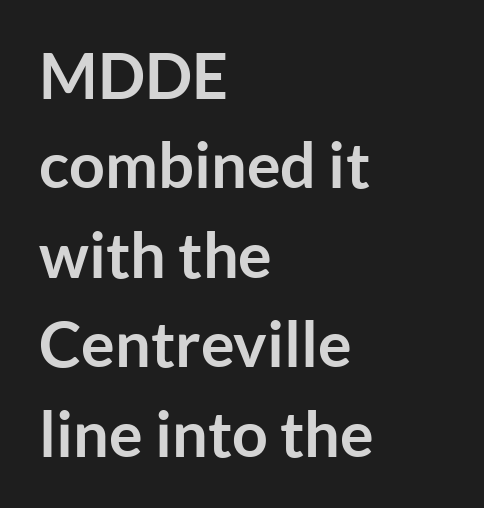
{"serif": "no", "italic": "no", "bold": "yes", "weight": "semibold", "width": "normal", "stroke_contrast": "low", "x_height": "medium", "monospaced": "no", "underline": "no", "align": "left", "line_spacing": "normal", "line_spacing_ratio": 1.42, "letter_spacing": "normal", "letter_spacing_em": 0.0, "glyph_px": 63}
